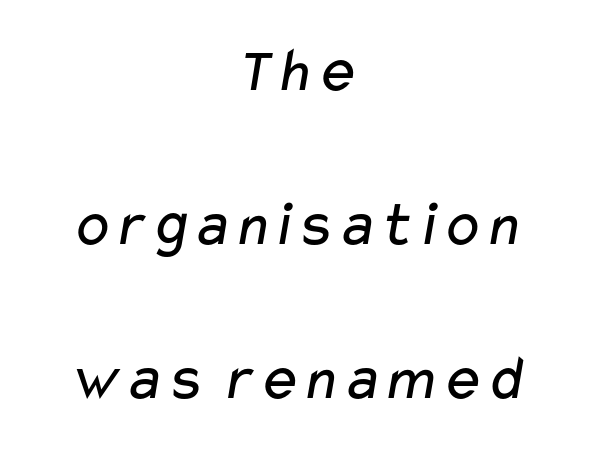
{"serif": "no", "bold": "no", "weight": "regular", "width": "wide", "stroke_contrast": "low", "x_height": "medium", "monospaced": "no", "underline": "no", "align": "center", "line_spacing": "loose", "line_spacing_ratio": 2.41, "letter_spacing": "normal", "letter_spacing_em": 0.0, "glyph_px": 64}
